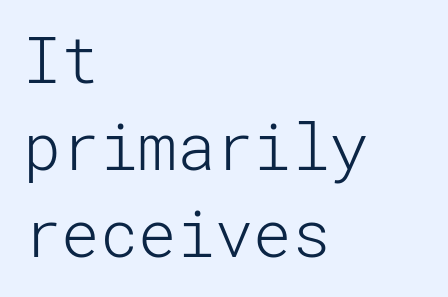
The image shows 64 px light sans-serif type, upright; set left-aligned, normal line spacing (1.36x), normal letter spacing, not underlined; low stroke contrast and a medium x-height.
